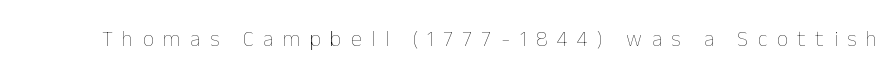
Tracking here is generous; glyphs stand well apart from one another. No chunkiness to these letters — they're not bold. Letters rest on an invisible, unmarked baseline. Characters remain perfectly vertical along every line.
